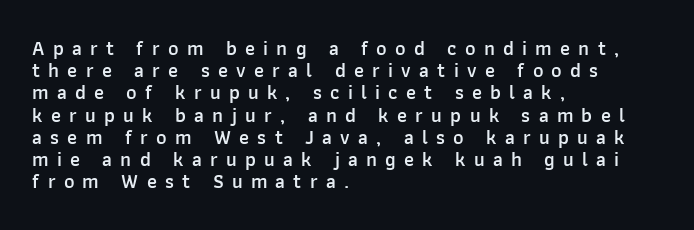
The lettering holds an erect, upright posture throughout. Reading down the block, your eye returns to a fixed left position each line. Here the glyphs are tracked loosely, breaking word shapes into spaced letters. Beneath every word, the page is bare. Horizontal bands of white between lines are thin slivers.
